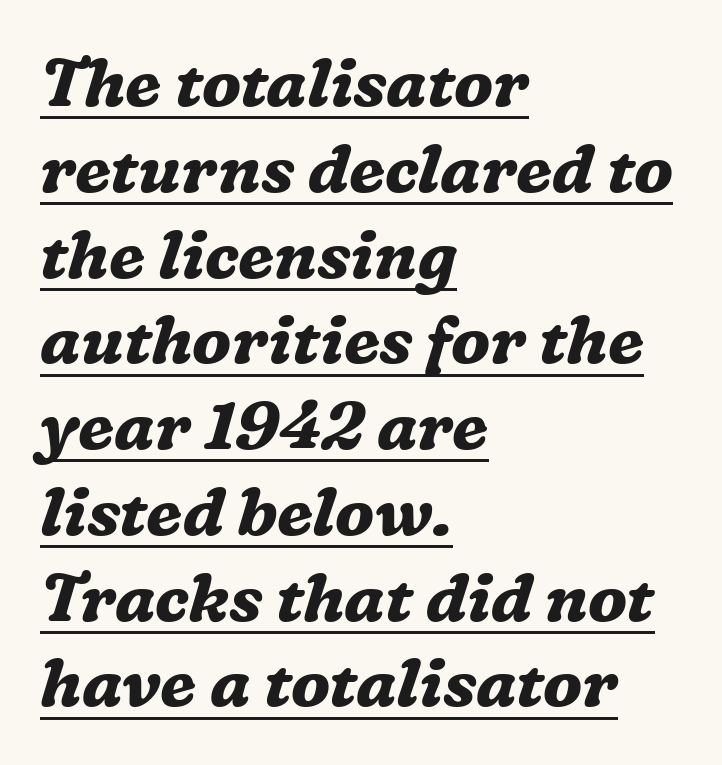
{"serif": "yes", "italic": "yes", "lean": "right", "slant_degrees": 16, "bold": "yes", "weight": "bold", "width": "normal", "stroke_contrast": "medium", "x_height": "medium", "monospaced": "no", "underline": "yes", "align": "left", "line_spacing": "normal", "line_spacing_ratio": 1.28, "letter_spacing": "normal", "letter_spacing_em": 0.0, "glyph_px": 67}
